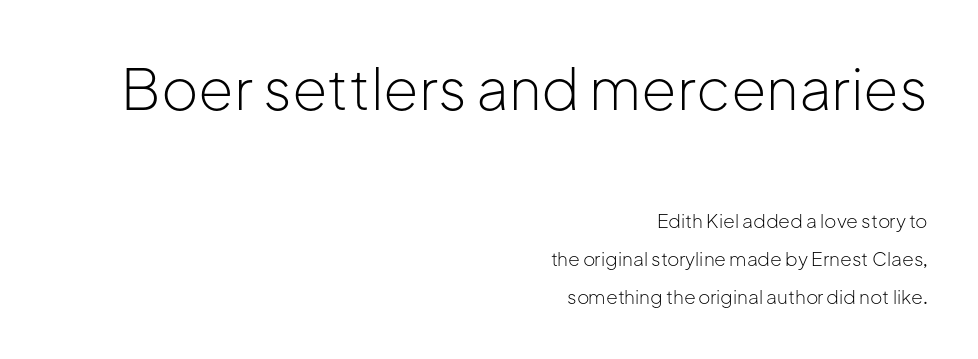
The image shows 57 px light sans-serif type, upright; set right-aligned, loose line spacing (1.98x), normal letter spacing, not underlined; the first (top) block is 3.0x larger; low stroke contrast and a medium x-height.
